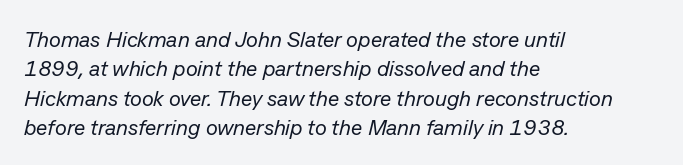
{"italic": "yes", "lean": "right", "slant_degrees": 13, "bold": "no", "underline": "no", "align": "left", "line_spacing": "normal", "line_spacing_ratio": 1.34, "letter_spacing": "normal", "letter_spacing_em": 0.0, "glyph_px": 22}
